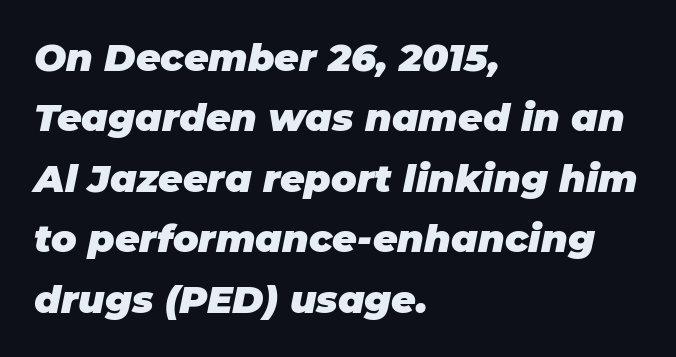
Heavy, bold letterforms. Honestly, there is no underline to notice here at all. Nobody touched the tracking dial on this one. Proportional: the letters do not fall into vertical columns. The paragraph shown leans on its left margin.
